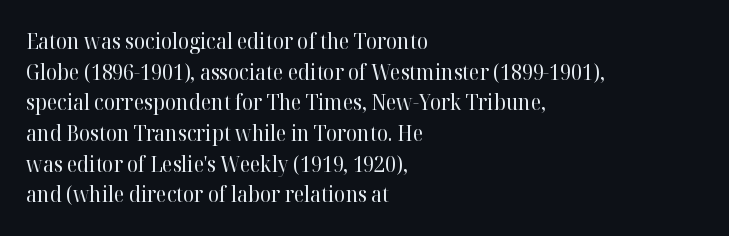
The strip under each line holds only bare page. The lines in this sample share a left origin and differ only in where they stop. The block of text has a typical density, with ordinary space between rows. A typesetter would call this zero additional tracking. Each stroke keeps to a modest, everyday thickness or less. Style check: upright.
